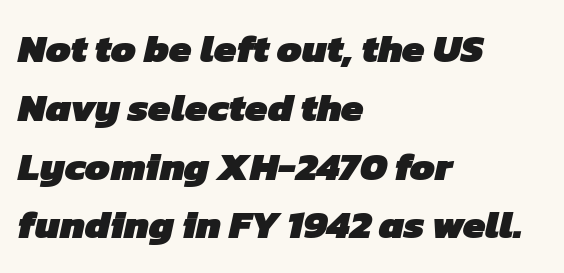
The image shows 40 px heavy sans-serif type; set left-aligned, normal line spacing (1.47x), normal letter spacing, not underlined; low stroke contrast and a medium x-height.
